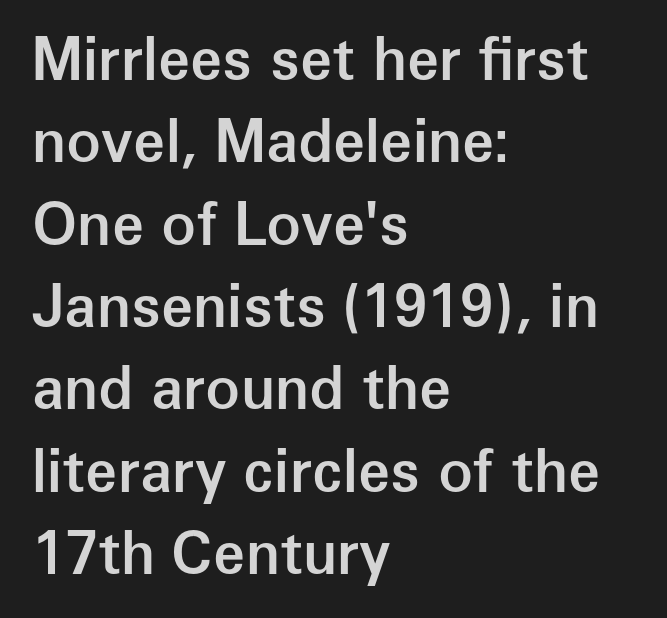
Posture: upright roman. The face used here is rendered with its standard letterfit. Font category for this specimen: sans-serif. Firm but not heavy-handed strokes: this text is semibold. The rendering uses natural spacing where letterforms have individual widths.
